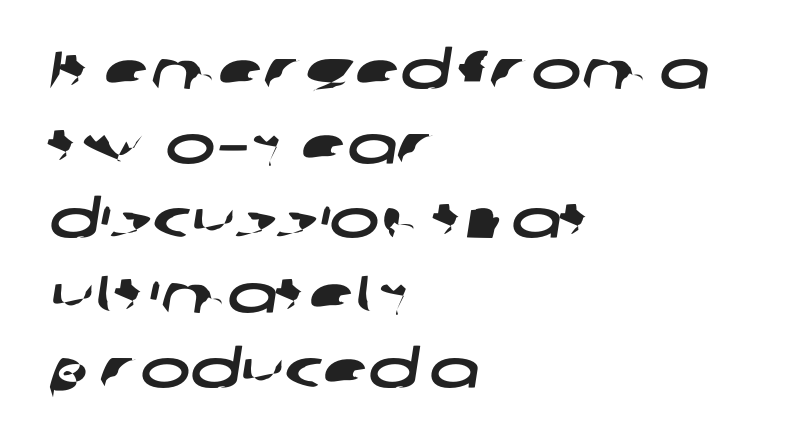
{"serif": "no", "width": "wide", "stroke_contrast": "low", "x_height": "medium", "monospaced": "no", "underline": "no", "align": "left", "line_spacing": "normal", "line_spacing_ratio": 1.41, "letter_spacing": "normal", "letter_spacing_em": 0.0, "glyph_px": 53}
